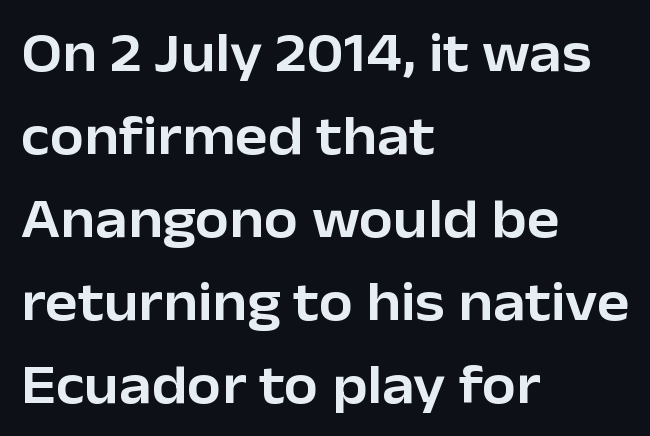
Q: Is the text italic (slanted)? A: No, it is upright.
Q: Is the typeface a serif or a sans-serif typeface? A: Sans-serif.
Q: Is the text underlined? A: No.
Q: How is the paragraph aligned? A: Left-aligned.
Q: Is the spacing between letters normal or unusually wide? A: Normal.
Q: Is the spacing between lines tight, normal or loose? A: Normal.
Q: Width (condensed, normal, or wide)? A: Normal.
Q: Stroke contrast? A: Low.
Q: x-height? A: Medium.
Q: Monospaced? A: No.
